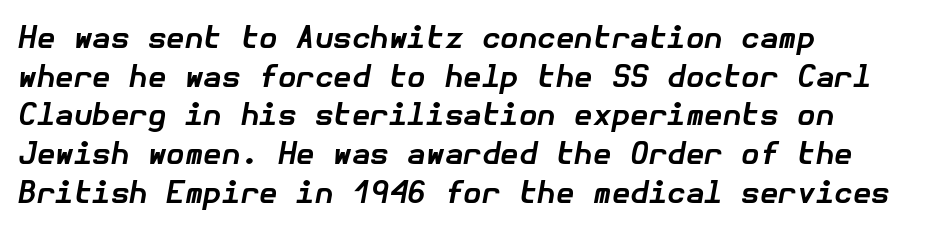
Q: Is the text bold? A: Yes.
Q: Is the text italic (slanted)? A: Yes, it leans right by about 10 degrees.
Q: Is the text underlined? A: No.
Q: How is the paragraph aligned? A: Left-aligned.
Q: Is the spacing between letters normal or unusually wide? A: Normal.
Q: Is the spacing between lines tight, normal or loose? A: Normal.
Q: Width (condensed, normal, or wide)? A: Normal.
Q: Stroke contrast? A: Low.
Q: x-height? A: Medium.
